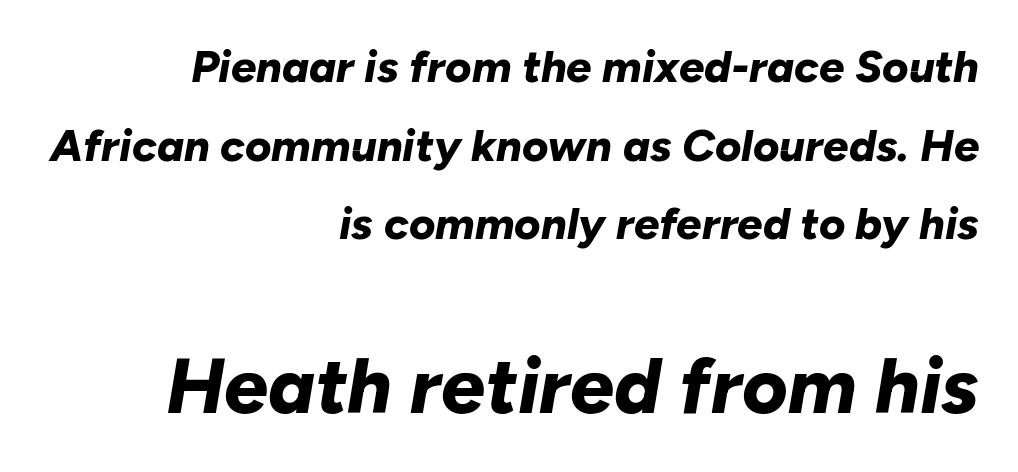
Q: Is the text bold? A: Yes.
Q: Is the text italic (slanted)? A: Yes, it leans right by about 10 degrees.
Q: Is the text underlined? A: No.
Q: How is the paragraph aligned? A: Right-aligned.
Q: Is the spacing between letters normal or unusually wide? A: Normal.
Q: Which block of text is set in a larger size, the first (top) or the second (bottom)? A: The second (bottom) one.
Q: Width (condensed, normal, or wide)? A: Normal.
Q: Stroke contrast? A: Low.
Q: x-height? A: Medium.
Q: Monospaced? A: No.
